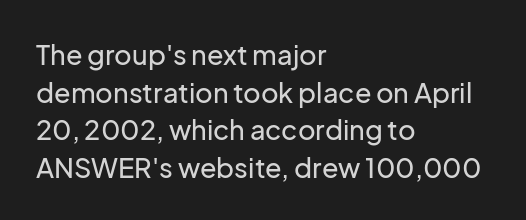
{"italic": "no", "underline": "no", "align": "left", "line_spacing": "normal", "line_spacing_ratio": 1.39, "letter_spacing": "normal", "letter_spacing_em": 0.0, "glyph_px": 27}
